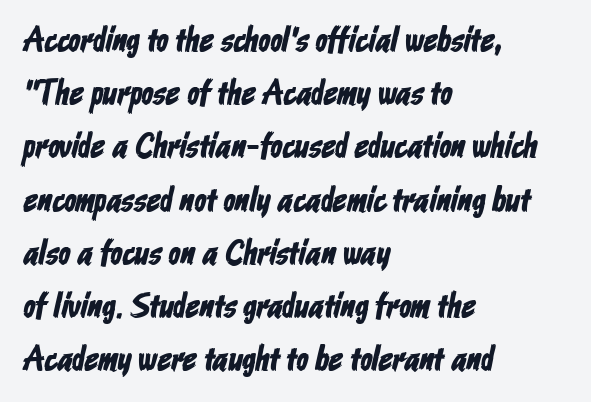
Q: Is the typeface a serif or a sans-serif typeface? A: Sans-serif.
Q: Is the text underlined? A: No.
Q: How is the paragraph aligned? A: Left-aligned.
Q: Is the spacing between letters normal or unusually wide? A: Normal.
Q: Is the spacing between lines tight, normal or loose? A: Normal.
Q: Width (condensed, normal, or wide)? A: Condensed.
Q: Stroke contrast? A: Low.
Q: x-height? A: Medium.
Q: Monospaced? A: No.
